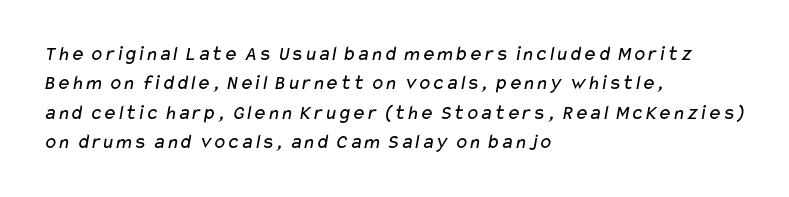
In terms of letterspacing, this is plain default setting. Just letters on the line, the space beneath them empty. Layout note: lines flush left. Stroke mass is kept to a normal reading level or below. The vertical gap from one line to the next is medium.
